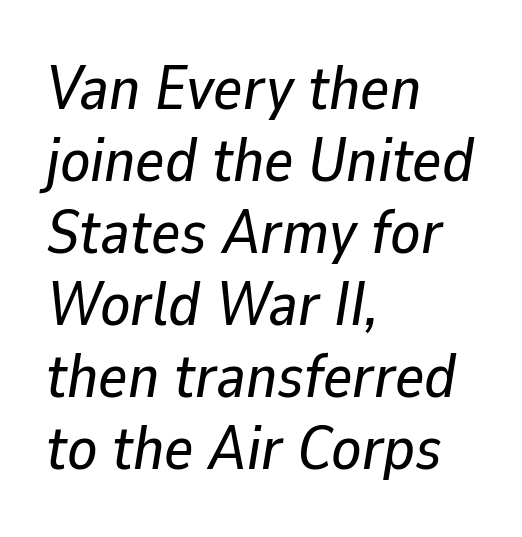
A typesetter would call this zero additional tracking. Is this a fixed-width face? No — the glyphs have proportional, varying widths. Letters rest on an invisible, unmarked baseline. An italicized treatment has been applied to the whole sample.
